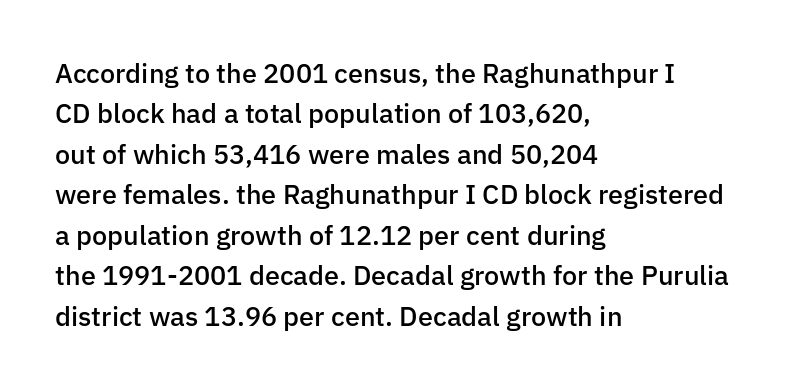
Glyph-to-glyph distance matches everyday printed text. Beneath every word, the page is bare. What's the leading like? Ordinary, nothing unusual. Typographic density is moderately raised because the face is semibold. Vertical strokes here are truly vertical.
